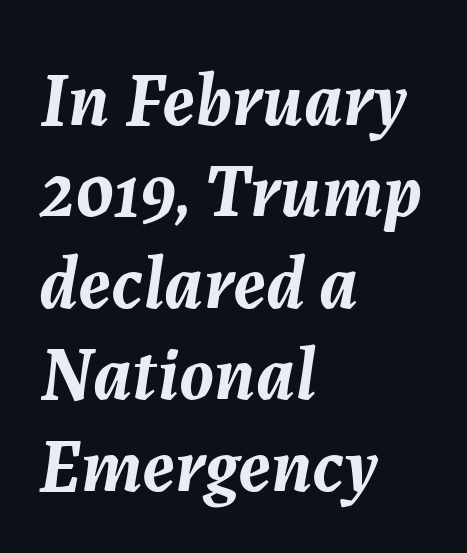
{"italic": "yes", "lean": "right", "slant_degrees": 7, "bold": "yes", "weight": "semibold", "width": "normal", "stroke_contrast": "medium", "x_height": "medium", "monospaced": "no", "underline": "no", "align": "left", "line_spacing_ratio": 1.22, "letter_spacing": "normal", "letter_spacing_em": 0.0, "glyph_px": 75}
